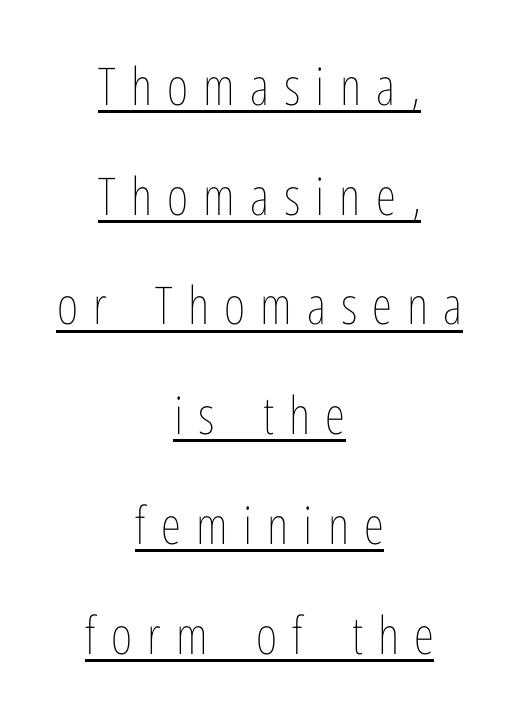
Q: Is the text bold? A: No.
Q: Is the text italic (slanted)? A: No, it is upright.
Q: Is the text underlined? A: Yes.
Q: How is the paragraph aligned? A: Centered.
Q: Is the spacing between letters normal or unusually wide? A: Unusually wide.
Q: Is the spacing between lines tight, normal or loose? A: Loose.
Q: Width (condensed, normal, or wide)? A: Condensed.
Q: Stroke contrast? A: Low.
Q: x-height? A: Medium.
Q: Monospaced? A: No.
